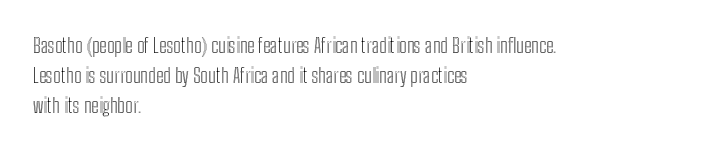
The image shows 20 px text type, upright; set left-aligned, normal line spacing (1.51x), normal letter spacing, not underlined.
